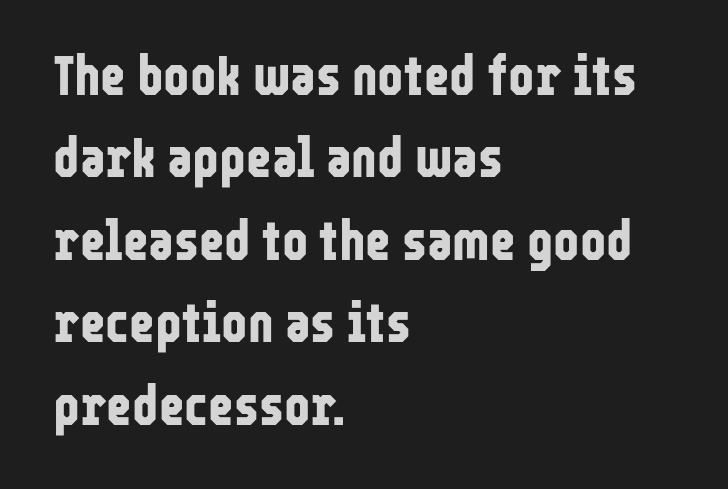
{"serif": "no", "italic": "no", "bold": "yes", "weight": "bold", "width": "condensed", "stroke_contrast": "low", "x_height": "medium", "monospaced": "no", "underline": "no", "align": "left", "line_spacing": "normal", "line_spacing_ratio": 1.5, "letter_spacing": "normal", "letter_spacing_em": 0.0, "glyph_px": 55}
